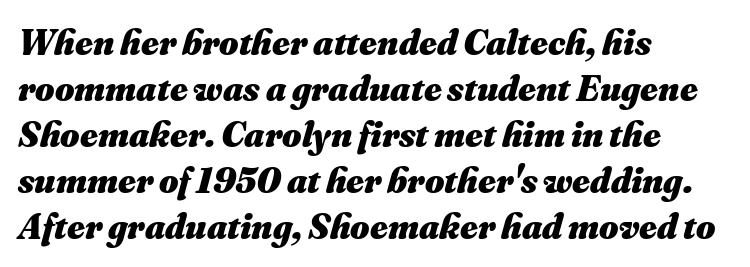
The typography opts for an oblique posture over an upright one. Is this a fixed-width face? No — the glyphs have proportional, varying widths. Look at the stroke-to-counter ratio: heavy, a bold. The zone under the glyphs is completely vacant. If you drew a ruler down the left edge, every line would touch it.
